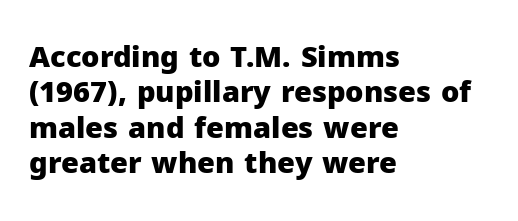
The image shows 29 px heavy sans-serif type, upright; set left-aligned, line spacing 1.22x, normal letter spacing, not underlined; low stroke contrast and a medium x-height.
